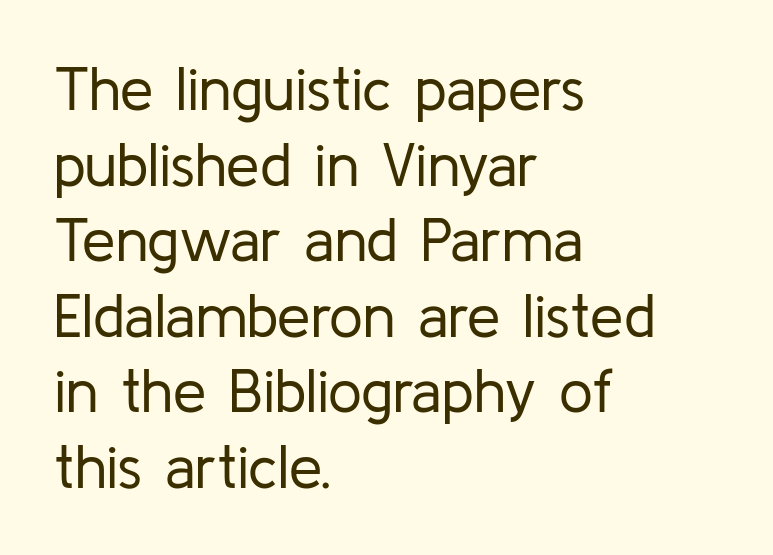
Students, note that the glyphs here touch the page at normal intervals. In terms of leading, this rendering sits right in the middle. Check the space under the baseline: it is left empty. The rag falls on the right side of this text block. The typeface chosen for these lines omits serifs.
